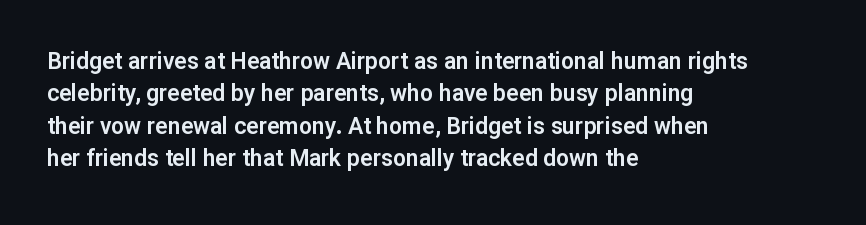
Q: Is the text italic (slanted)? A: No, it is upright.
Q: Is the text underlined? A: No.
Q: How is the paragraph aligned? A: Left-aligned.
Q: Is the spacing between letters normal or unusually wide? A: Normal.
Q: Is the spacing between lines tight, normal or loose? A: Normal.
